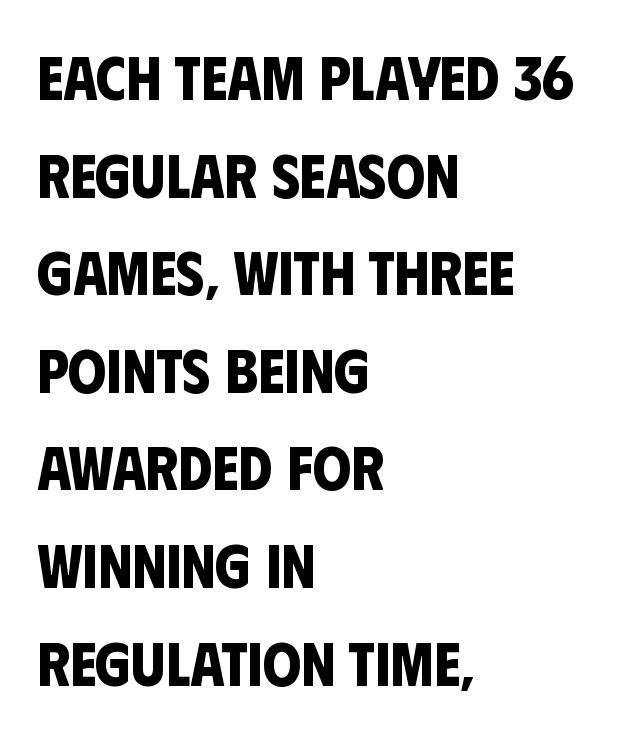
{"serif": "no", "bold": "yes", "weight": "bold", "width": "condensed", "stroke_contrast": "low", "x_height": "large", "monospaced": "no", "underline": "no", "align": "left", "line_spacing": "normal", "line_spacing_ratio": 1.6, "letter_spacing": "normal", "letter_spacing_em": 0.0, "glyph_px": 61}
